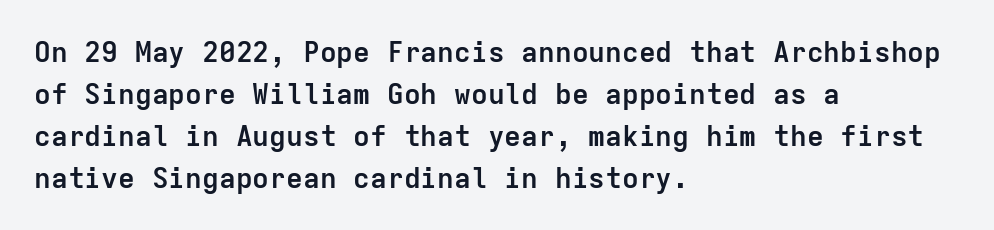
{"serif": "no", "italic": "no", "bold": "yes", "weight": "semibold", "width": "normal", "stroke_contrast": "low", "x_height": "medium", "monospaced": "yes", "underline": "no", "align": "left", "line_spacing": "normal", "line_spacing_ratio": 1.5, "letter_spacing": "normal", "letter_spacing_em": 0.0, "glyph_px": 28}
